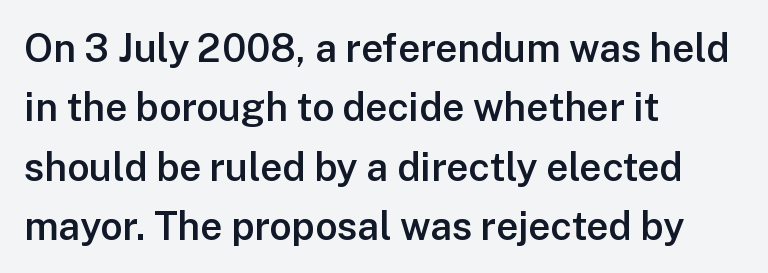
Regular leading. Proportional: the letters do not fall into vertical columns. What kind of face is this? One without serifs — a sans. Check the space under the baseline: it is left empty. Its strokes are somewhat broadened, the hallmark of semibold type.
